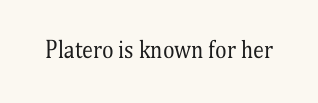
{"italic": "no", "bold": "no", "underline": "no", "letter_spacing": "normal", "letter_spacing_em": 0.0, "glyph_px": 22}
